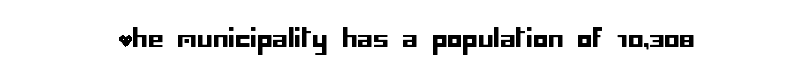
Q: Is the text italic (slanted)? A: No, it is upright.
Q: Is the text underlined? A: No.
Q: Is the spacing between letters normal or unusually wide? A: Normal.
